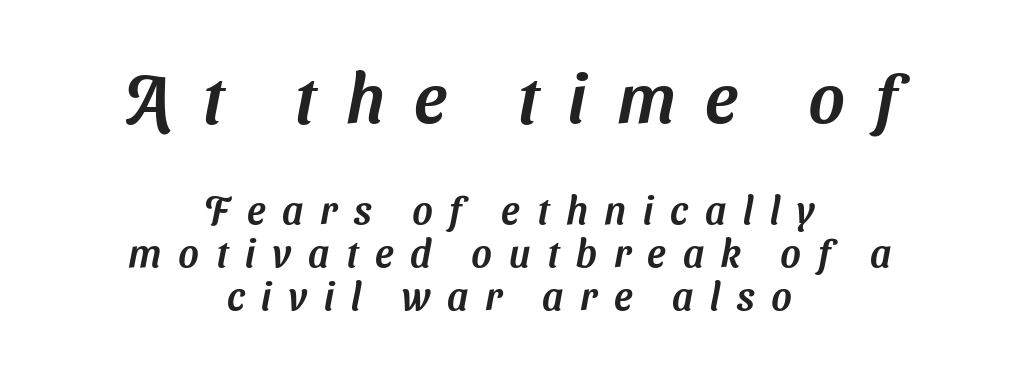
{"serif": "no", "width": "normal", "stroke_contrast": "medium", "x_height": "medium", "monospaced": "no", "underline": "no", "align": "center", "line_spacing": "tight", "line_spacing_ratio": 1.11, "letter_spacing": "wide", "letter_spacing_em": 0.43, "larger_block": "first", "size_ratio": 1.77, "glyph_px": 69}
